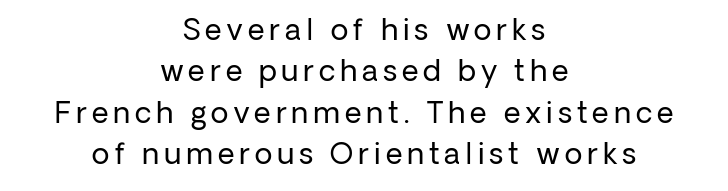
These lines are rendered in a variable-pitch font. The words here are not underlined. Designer's note — italics off, roman on. A sans-serif font was chosen for this passage. Typeset on center — no edge is straight.
